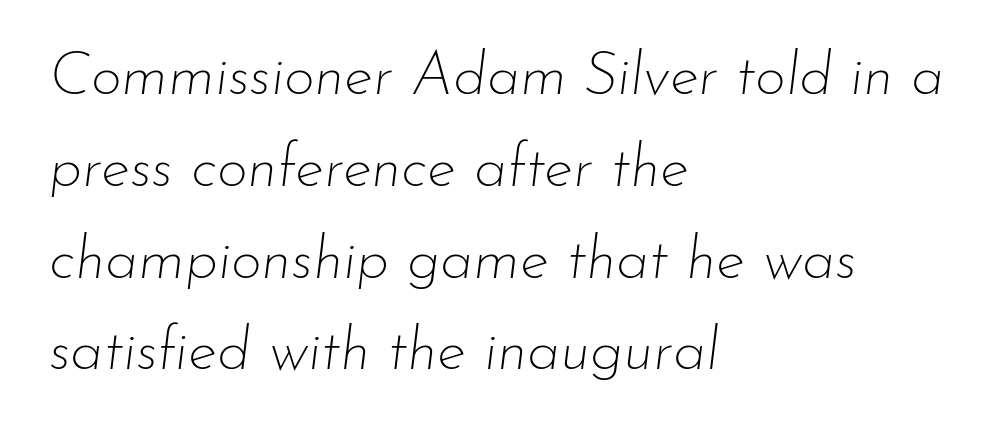
Words float on clear page, feet unadorned. The characters are drawn with everyday or finer stroke widths. Yep, that's italic — everything's leaning. Left-aligned paragraph, ragged on the right. The rendering keeps characters at their native spacing.
